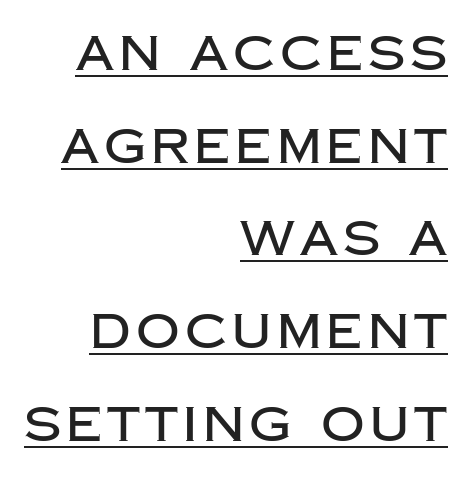
The image shows 48 px sans-serif type, upright; set right-aligned, loose line spacing (1.93x), underlined; low stroke contrast and a large x-height.
